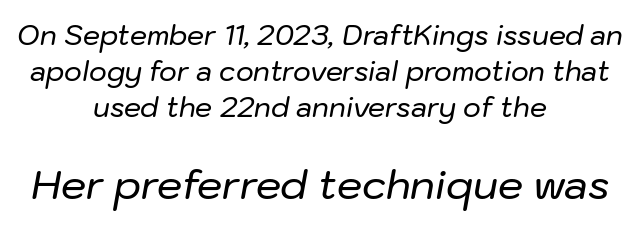
The image shows 40 px text type, italic (leaning right); set centered, normal line spacing (1.34x), normal letter spacing, not underlined; the second (bottom) block is 1.48x larger; low stroke contrast and a medium x-height.
